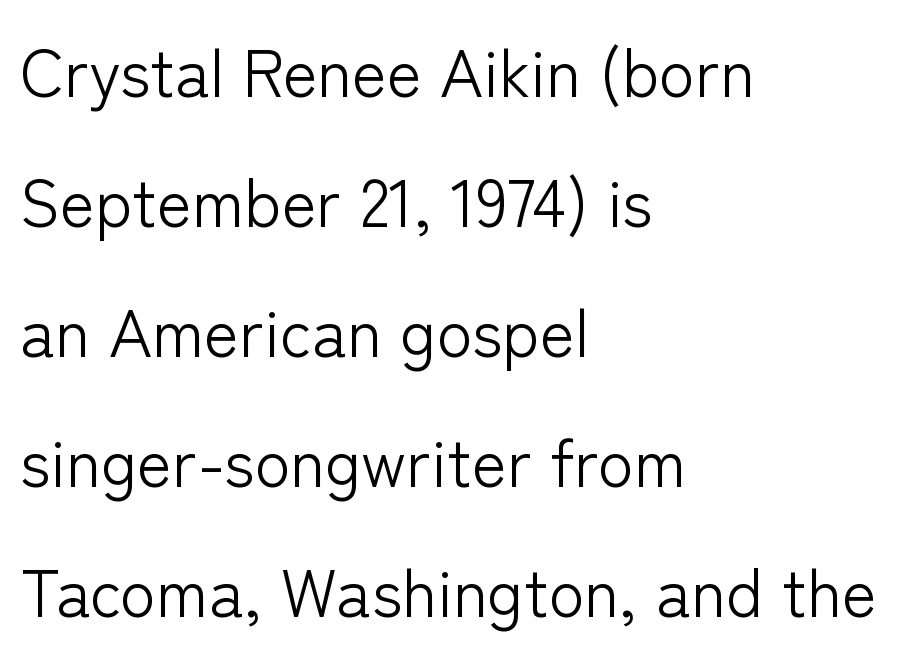
{"serif": "no", "italic": "no", "bold": "no", "weight": "light", "width": "normal", "stroke_contrast": "low", "x_height": "medium", "monospaced": "no", "underline": "no", "align": "left", "line_spacing": "loose", "line_spacing_ratio": 1.97, "letter_spacing": "normal", "letter_spacing_em": 0.0, "glyph_px": 66}
